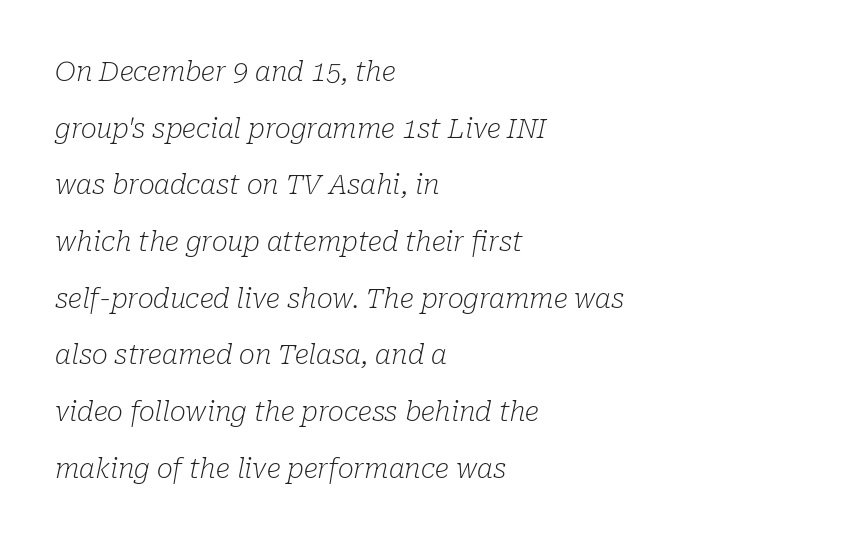
The glyphs are unaccompanied by any horizontal stroke below them. You could call the tracking neutral — neither tight nor loose. When letters slant like this, we call the style italic. Horizontally, the lines are justified to the leading edge only. The passage shown stacks its lines with a broad gap. Ink coverage per letter is moderate at most.
